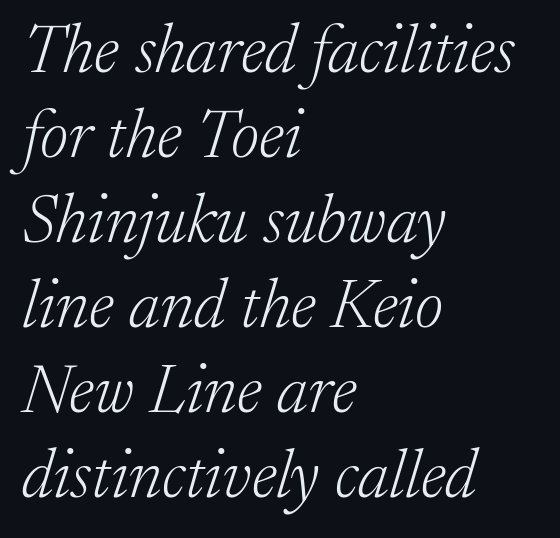
The image shows 68 px light serif type, italic (leaning right); set left-aligned, normal line spacing (1.25x), normal letter spacing, not underlined; low stroke contrast and a medium x-height.
